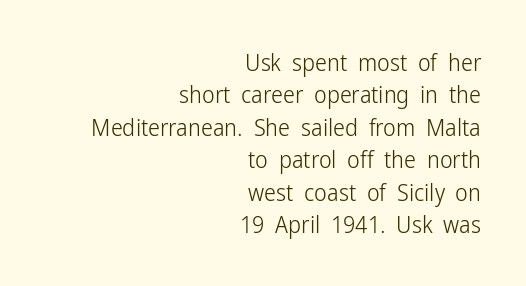
Q: Is the text bold? A: No.
Q: Is the text italic (slanted)? A: No, it is upright.
Q: Is the text underlined? A: No.
Q: How is the paragraph aligned? A: Right-aligned.
Q: Is the spacing between letters normal or unusually wide? A: Normal.
Q: Is the spacing between lines tight, normal or loose? A: Normal.
